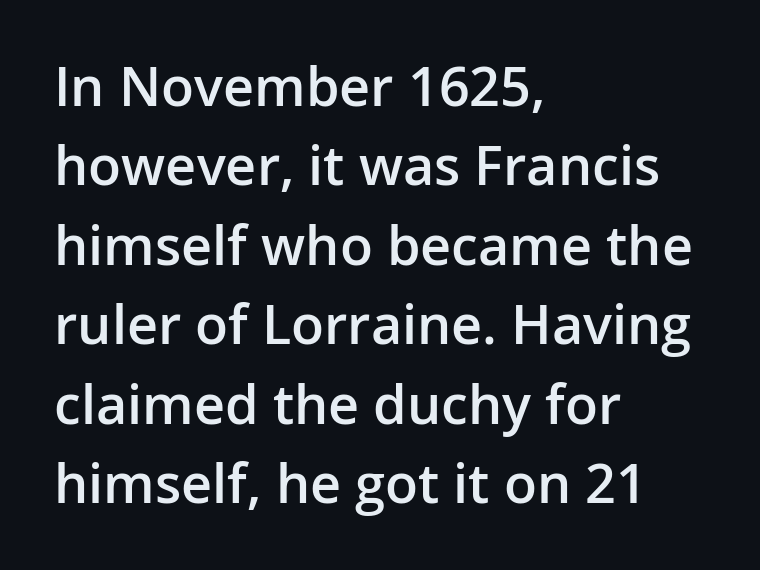
The glyphs are unaccompanied by any horizontal stroke below them. This sample has the flowing, uneven cadence of proportional lettering. Caption: semibold face, moderately heavy strokes. Quick note: interline space is typical. Grotesque or geometric, the face here clearly has no serifs.
